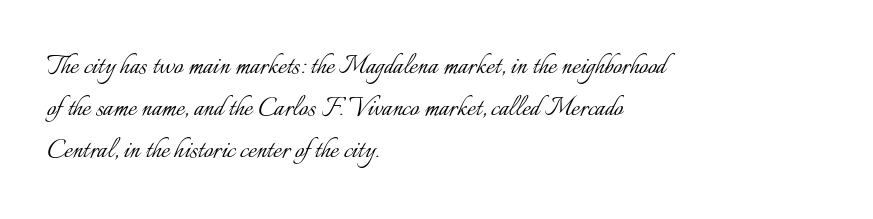
Q: Is the text bold? A: No.
Q: Is the text italic (slanted)? A: Yes.
Q: Is the text underlined? A: No.
Q: How is the paragraph aligned? A: Left-aligned.
Q: Is the spacing between letters normal or unusually wide? A: Normal.
Q: Is the spacing between lines tight, normal or loose? A: Normal.
Q: Width (condensed, normal, or wide)? A: Normal.
Q: Stroke contrast? A: Low.
Q: x-height? A: Small.
Q: Monospaced? A: No.
